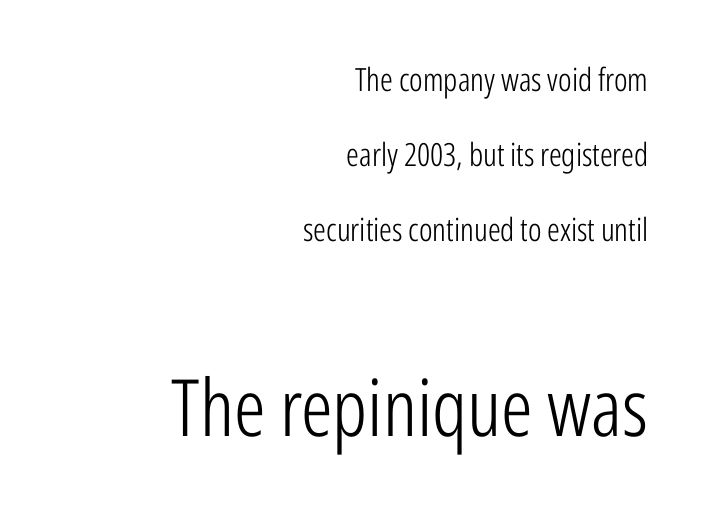
{"serif": "no", "italic": "no", "bold": "no", "weight": "light", "width": "condensed", "stroke_contrast": "low", "x_height": "medium", "monospaced": "no", "underline": "no", "align": "right", "line_spacing": "loose", "line_spacing_ratio": 2.35, "letter_spacing": "normal", "letter_spacing_em": 0.0, "larger_block": "second", "size_ratio": 2.47, "glyph_px": 79}
